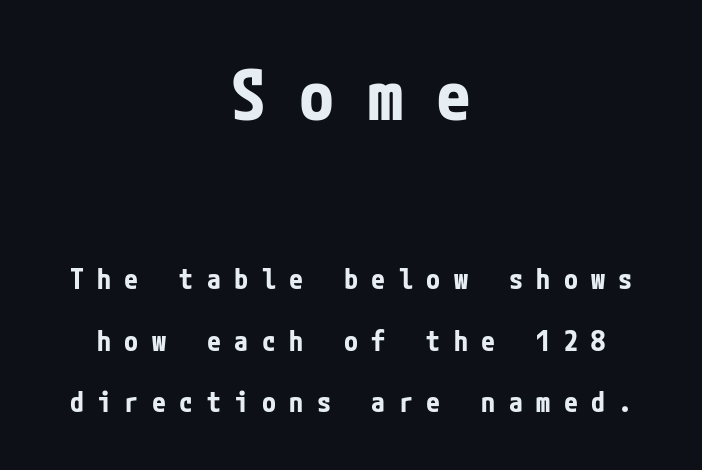
The image shows 70 px bold, condensed sans-serif type, upright; set centered, loose line spacing (2.21x), unusually wide letter spacing (+0.48 em), not underlined; the first (top) block is 2.5x larger; low stroke contrast and a medium x-height.
